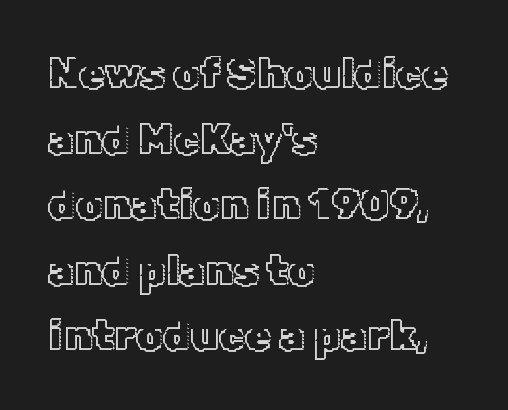
{"italic": "no", "width": "normal", "x_height": "medium", "monospaced": "no", "underline": "no", "align": "left", "line_spacing": "normal", "line_spacing_ratio": 1.56, "letter_spacing": "normal", "letter_spacing_em": 0.0, "glyph_px": 42}
